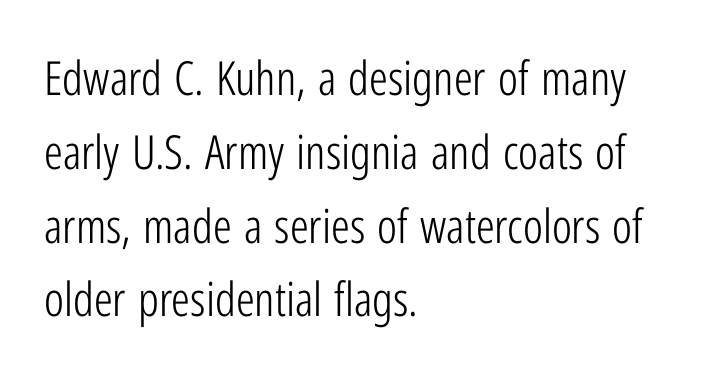
These lines are composed in type without serifs. Varying glyph widths throughout — classic text-font behaviour. In terms of posture, this sample is upright. Inter-character spacing is left at the font's built-in metrics.
